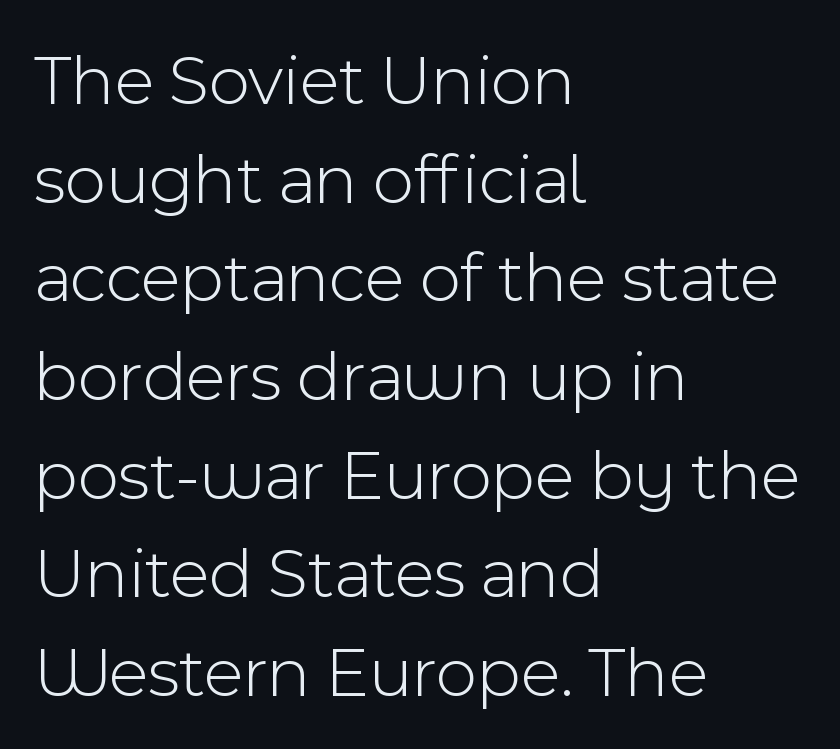
The passage shown stacks its lines at a standard gap. The passage shown is typeset with a sans-serif family. Decoration check: the copy has no underline. Nothing unusual about the tracking: characters are spaced as the font intends.
